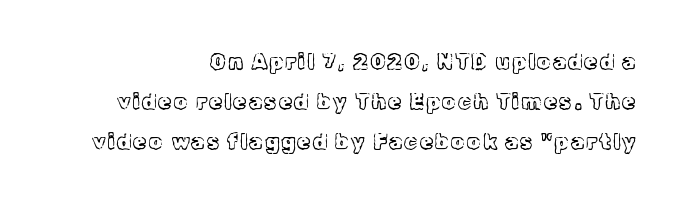
The image shows 21 px text type, upright; set right-aligned, loose line spacing (1.91x), not underlined.
